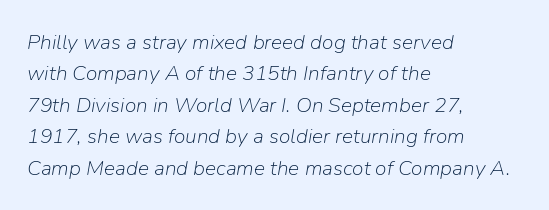
{"italic": "yes", "lean": "right", "slant_degrees": 9, "bold": "no", "underline": "no", "align": "left", "line_spacing": "normal", "line_spacing_ratio": 1.5, "letter_spacing": "normal", "letter_spacing_em": 0.0, "glyph_px": 21}
